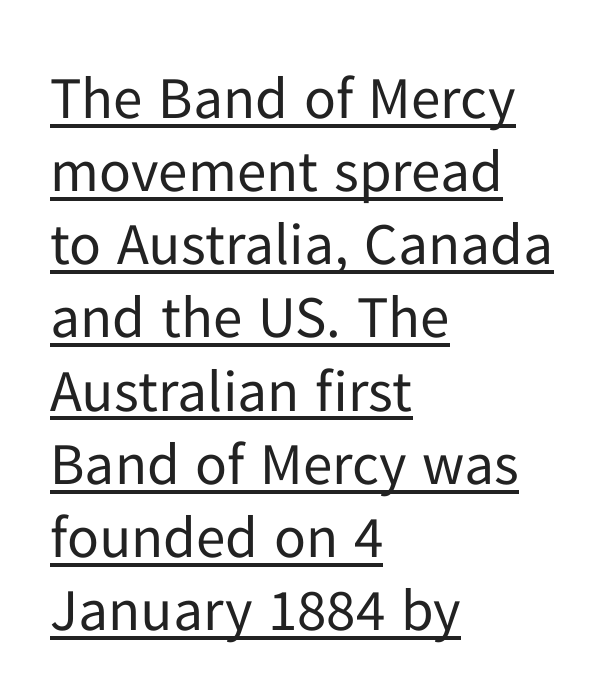
Nobody touched the tracking dial on this one. A rule runs beneath these lines of type. Notice how the passage keeps a crisp vertical edge on the left only. In terms of posture, this sample is upright.
